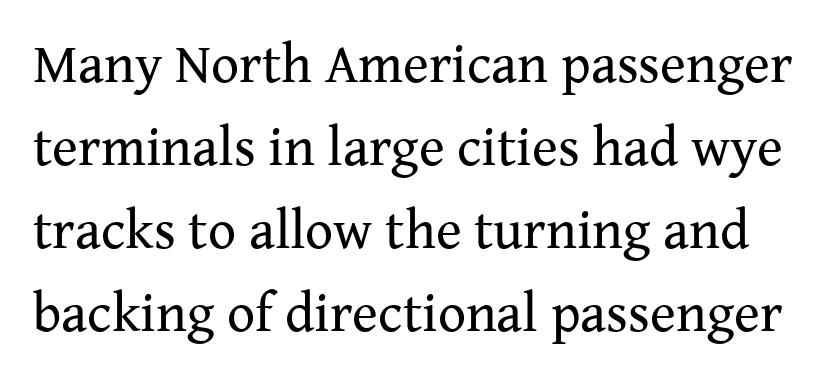
The image shows 55 px regular-weight serif type, upright; set normal line spacing (1.51x), normal letter spacing, not underlined; medium stroke contrast and a medium x-height.
